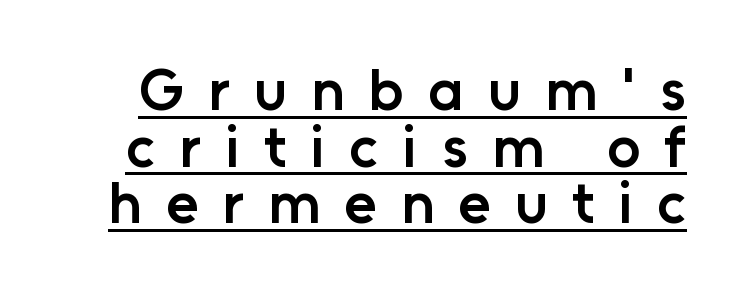
{"serif": "no", "italic": "no", "bold": "semi", "weight": "semibold", "width": "normal", "stroke_contrast": "low", "x_height": "medium", "monospaced": "no", "underline": "yes", "line_spacing": "tight", "line_spacing_ratio": 0.96, "letter_spacing": "wide", "letter_spacing_em": 0.41, "glyph_px": 59}
